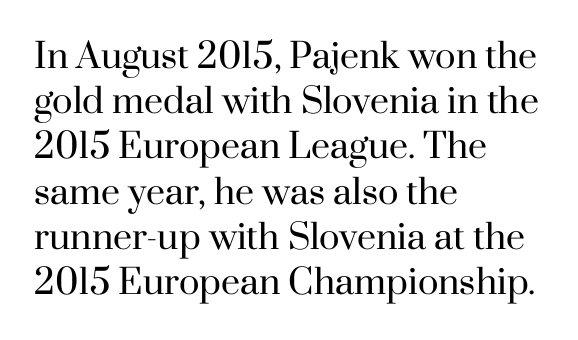
{"serif": "yes", "italic": "no", "bold": "no", "weight": "regular", "width": "normal", "stroke_contrast": "high", "x_height": "small", "monospaced": "no", "underline": "no", "align": "left", "line_spacing": "normal", "line_spacing_ratio": 1.33, "letter_spacing": "normal", "letter_spacing_em": 0.0, "glyph_px": 34}
